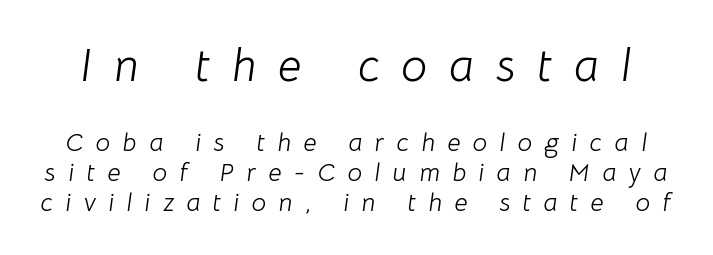
The foot of each line stays bare and open. Proportional: the letters do not fall into vertical columns. The block of text is dense from top to bottom, with scant space between rows. The letters in the upper block stand taller than those in the block below. The typography opts for an oblique posture over an upright one.
